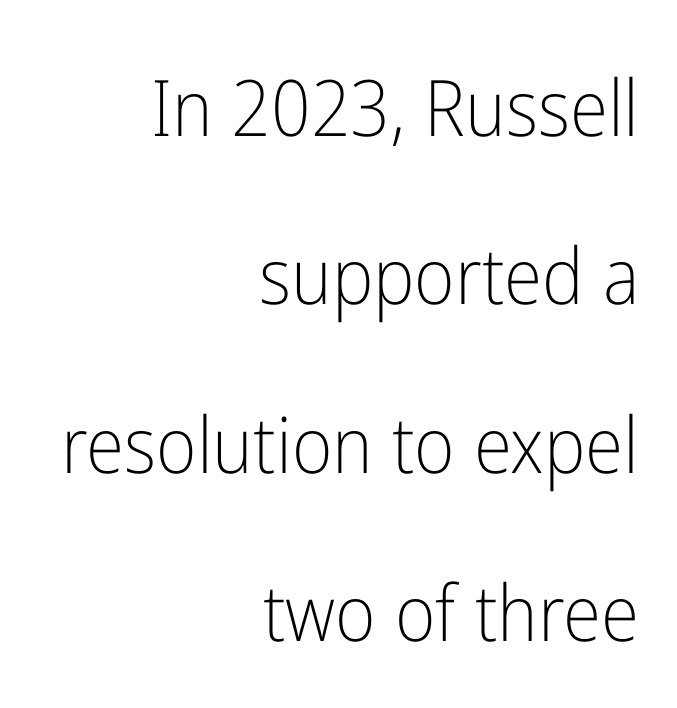
The image shows 78 px light, condensed sans-serif type, upright; set right-aligned, loose line spacing (2.16x), normal letter spacing, not underlined; low stroke contrast and a medium x-height.
